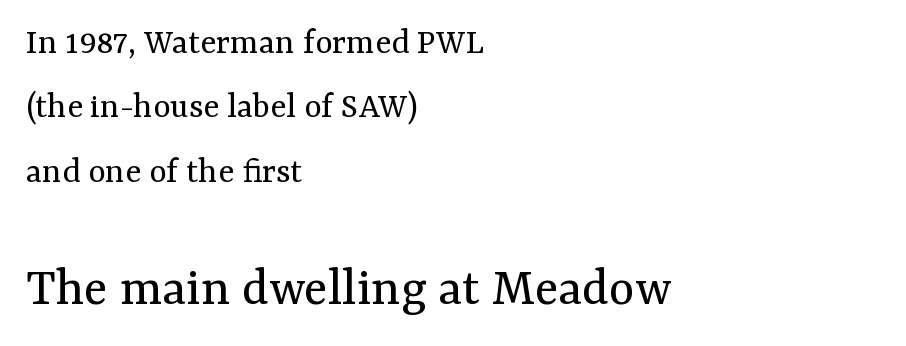
The image shows 55 px regular-weight serif type, upright; set left-aligned, line spacing 1.74x, normal letter spacing, not underlined; the second (bottom) block is 1.49x larger; medium stroke contrast and a medium x-height.
